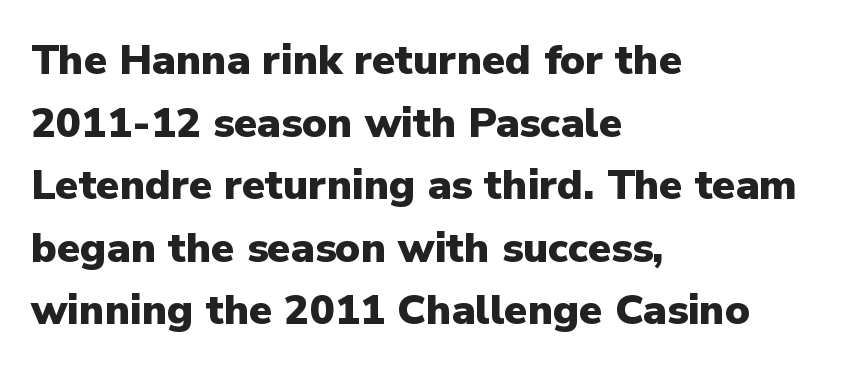
The image shows 42 px heavy sans-serif type, upright; set left-aligned, normal line spacing (1.49x), normal letter spacing, not underlined; low stroke contrast and a medium x-height.
